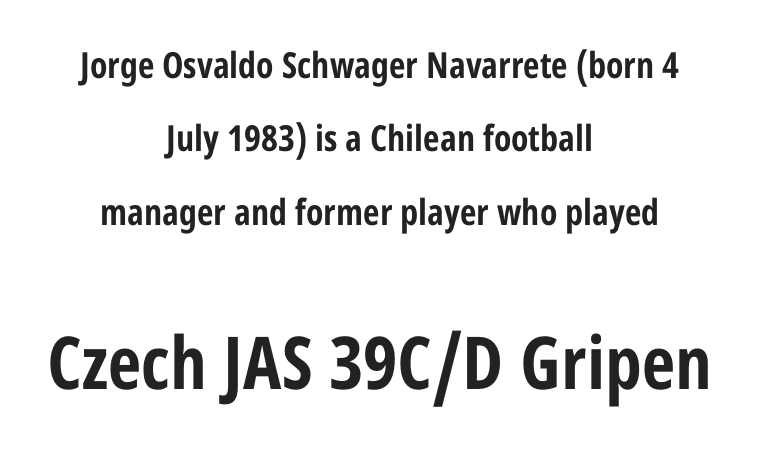
Q: Is the text bold? A: Yes.
Q: Is the text italic (slanted)? A: No, it is upright.
Q: Is the typeface a serif or a sans-serif typeface? A: Sans-serif.
Q: Is the text underlined? A: No.
Q: How is the paragraph aligned? A: Centered.
Q: Is the spacing between letters normal or unusually wide? A: Normal.
Q: Is the spacing between lines tight, normal or loose? A: Loose.
Q: Which block of text is set in a larger size, the first (top) or the second (bottom)? A: The second (bottom) one.
Q: Width (condensed, normal, or wide)? A: Condensed.
Q: Stroke contrast? A: Low.
Q: x-height? A: Medium.
Q: Monospaced? A: No.
